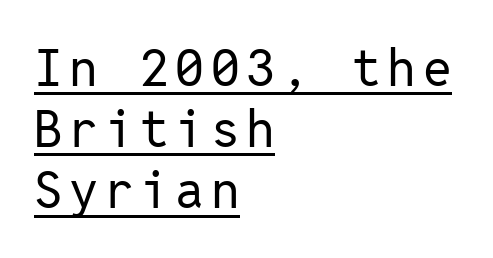
Q: Is the text bold? A: No.
Q: Is the text italic (slanted)? A: No, it is upright.
Q: Is the typeface a serif or a sans-serif typeface? A: Sans-serif.
Q: Is the text underlined? A: Yes.
Q: How is the paragraph aligned? A: Left-aligned.
Q: Width (condensed, normal, or wide)? A: Normal.
Q: Stroke contrast? A: Low.
Q: x-height? A: Medium.
Q: Monospaced? A: Yes.
